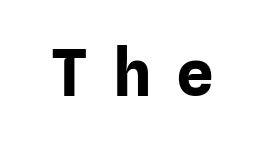
{"serif": "no", "italic": "no", "bold": "yes", "weight": "bold", "width": "normal", "stroke_contrast": "low", "x_height": "medium", "monospaced": "no", "underline": "no", "letter_spacing": "wide", "letter_spacing_em": 0.39, "glyph_px": 64}
